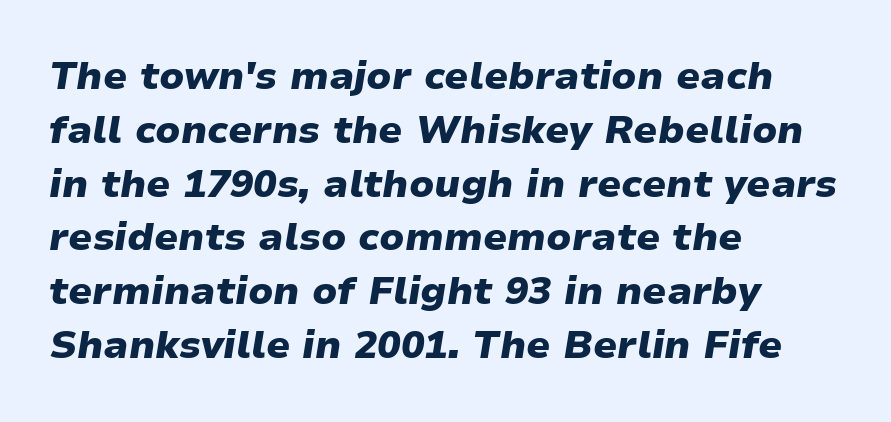
{"italic": "yes", "lean": "right", "slant_degrees": 9, "bold": "yes", "weight": "heavy", "width": "normal", "stroke_contrast": "low", "x_height": "medium", "monospaced": "no", "underline": "no", "align": "left", "line_spacing": "normal", "line_spacing_ratio": 1.38, "letter_spacing": "normal", "letter_spacing_em": 0.0, "glyph_px": 39}
